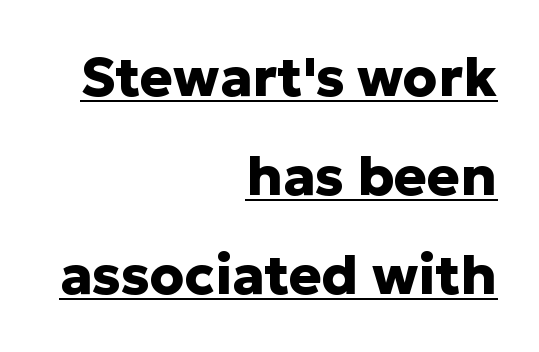
The rendering anchors every line to the right-hand side. Looks like regular typesetting: each glyph gets only the width it needs. A typesetter would mark this as roman, not italic. The rendered words wear a rule along their underside.
